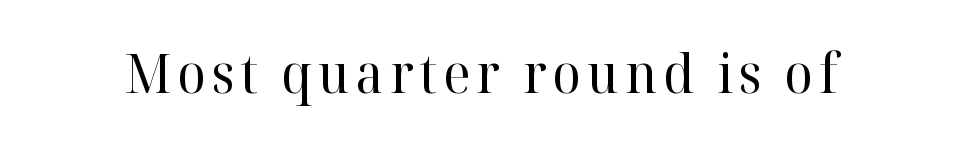
The image shows 54 px regular-weight serif type, upright; set not underlined; high stroke contrast and a medium x-height.
